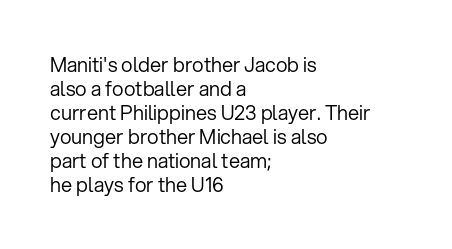
Descenders are the only things crossing below the line. Letters have the restrained weight of plain body copy at most. Where is the straight margin? On the left. Between one letter and the next there's only the usual sliver of space.
